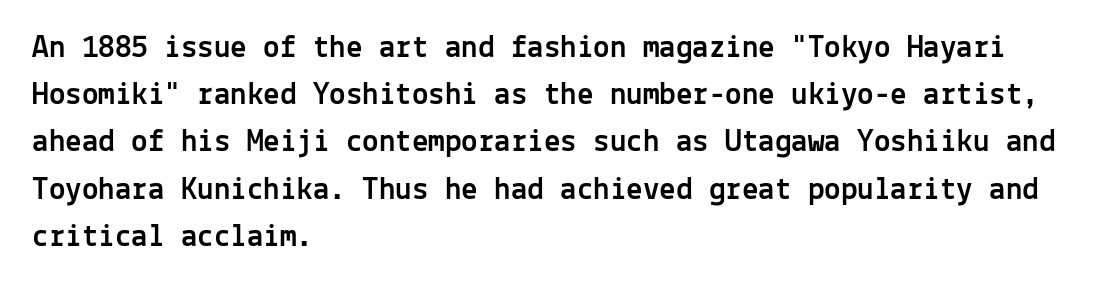
Q: Is the text italic (slanted)? A: No, it is upright.
Q: Is the typeface a serif or a sans-serif typeface? A: Sans-serif.
Q: Is the text underlined? A: No.
Q: How is the paragraph aligned? A: Left-aligned.
Q: Is the spacing between letters normal or unusually wide? A: Normal.
Q: Is the spacing between lines tight, normal or loose? A: Normal.
Q: Width (condensed, normal, or wide)? A: Normal.
Q: x-height? A: Medium.
Q: Monospaced? A: Yes.
